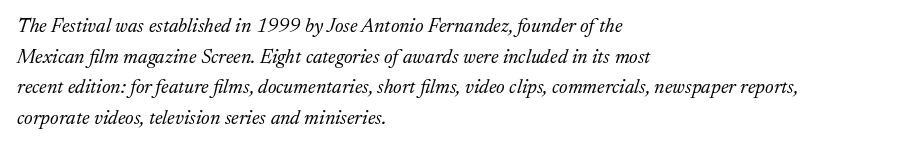
These glyphs show unthickened strokes, regular width or finer. Italic? Definitely — the glyphs are oblique. Horizontally, the lines are justified to the leading edge only. Interline gaps are of average width in this sample. Observe the ordinary spacing: letters are neighbours, not strangers.
